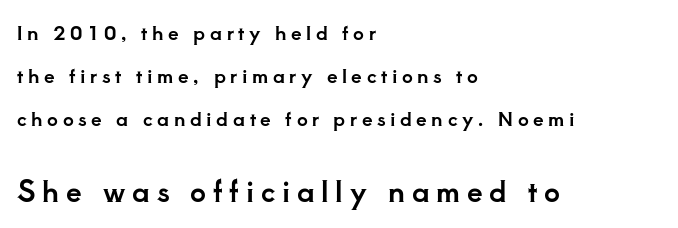
The passage shown is typed in a proportional face where columns would drift. Tracking value appears strongly positive — letters spread wide. Letters rest on an invisible, unmarked baseline. The typeface chosen for these lines features serifs. Look at the glyph heights: the lower group is clearly the bigger setting.
